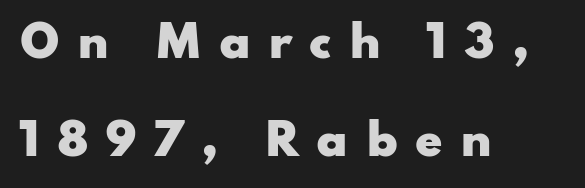
The image shows 44 px heavy, wide sans-serif type, upright; set left-aligned, loose line spacing (2.22x), unusually wide letter spacing (+0.39 em), not underlined; low stroke contrast and a small x-height.
